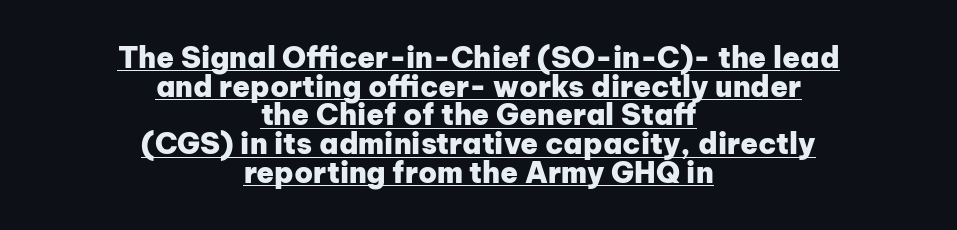
The image shows 29 px heavy sans-serif type, upright; set centered, tight line spacing (0.99x), normal letter spacing, underlined; low stroke contrast and a medium x-height.
